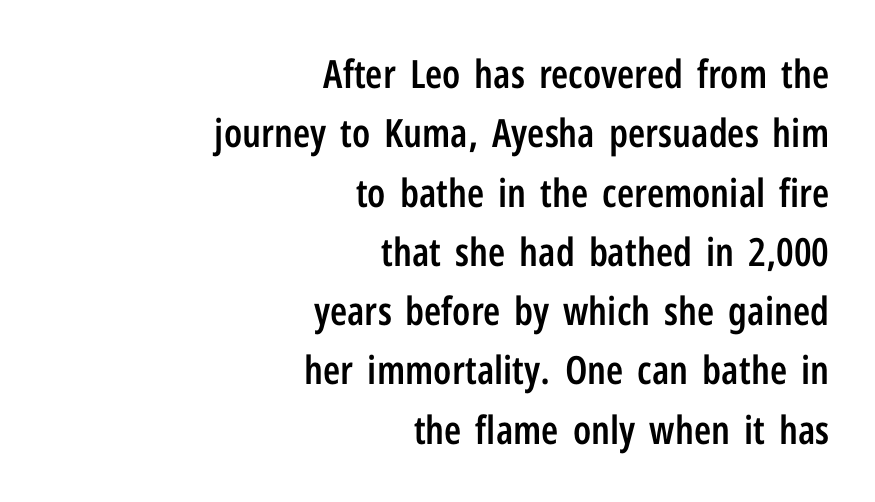
Does the lettering tilt? It doesn't — this is upright. What kind of face is this? One without serifs — a sans. Casual observation: everything's shoved over to the right. Notice the strokes are somewhat thickened but not fully heavy: this is a semibold. Descender tails drop into unmarked territory. The leading is moderate, giving the passage an even texture.
